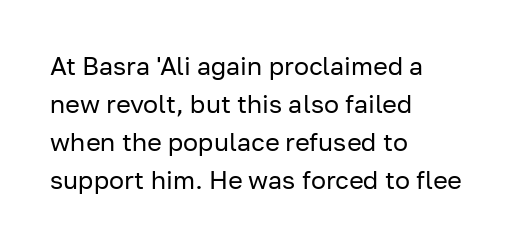
The image shows 25 px text type, upright; set left-aligned, normal line spacing (1.52x), normal letter spacing, not underlined.
